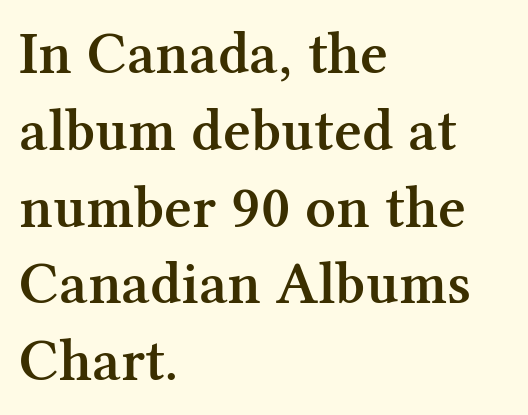
The image shows 60 px semibold serif type, upright; set left-aligned, normal line spacing (1.28x), normal letter spacing, not underlined; medium stroke contrast and a medium x-height.
